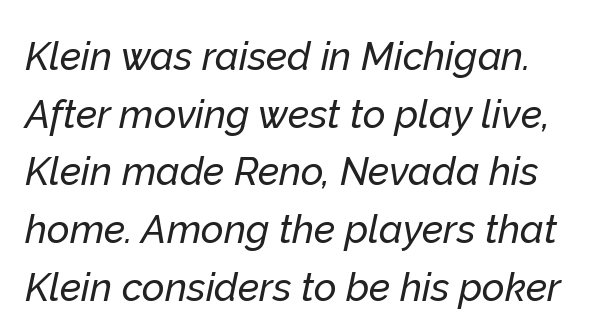
Honestly, the row spacing looks completely unremarkable. Note the varied advance widths — an 'i' is clearly narrower than an 'm'. It's the slanting kind of type. The specimen omits any rule beneath the text block's lines.
